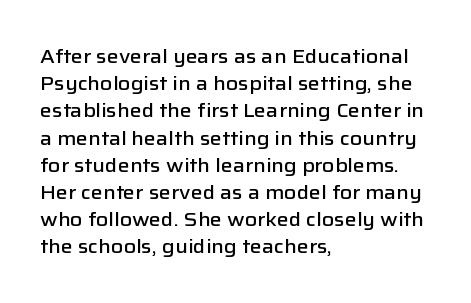
Normally led — the rows are evenly, conventionally spaced. The baseline area is clear. The passage shown is semibold, sitting just below true bold. Style check: upright.
